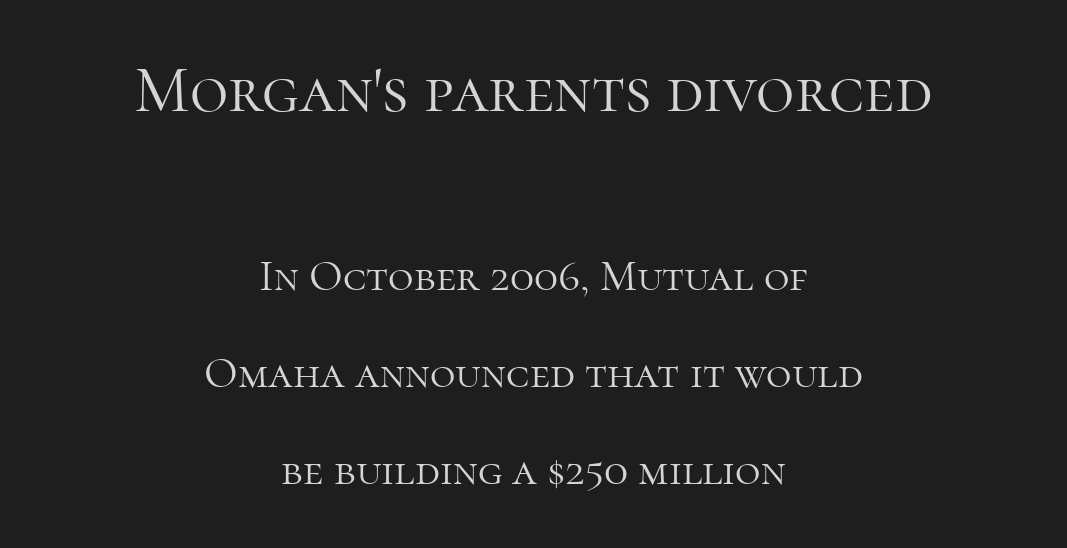
The image shows 66 px light serif type, upright; set centered, loose line spacing (2.21x), normal letter spacing, not underlined; the first (top) block is 1.5x larger; high stroke contrast and a medium x-height.
